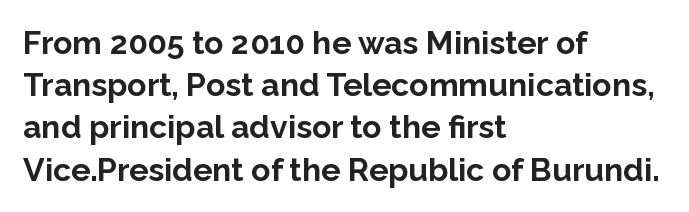
{"serif": "no", "italic": "no", "bold": "yes", "weight": "bold", "width": "normal", "stroke_contrast": "low", "x_height": "medium", "monospaced": "no", "underline": "no", "align": "left", "line_spacing": "normal", "line_spacing_ratio": 1.32, "letter_spacing": "normal", "letter_spacing_em": 0.0, "glyph_px": 32}
